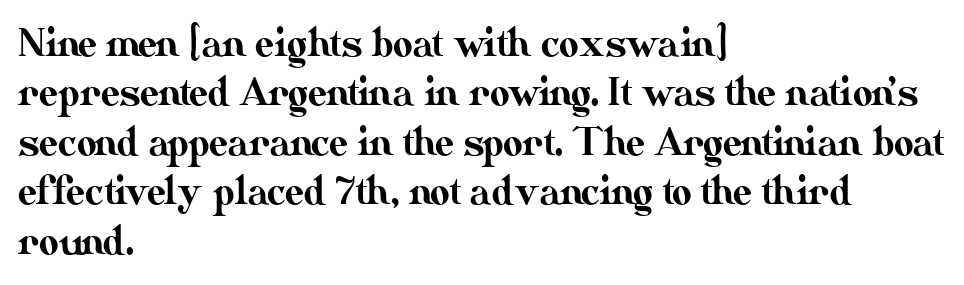
The image shows 38 px text type, upright; set left-aligned, normal line spacing (1.3x), normal letter spacing, not underlined; medium stroke contrast and a small x-height.
